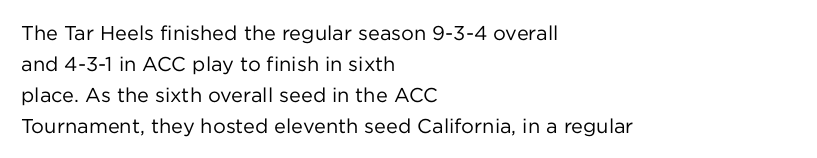
Q: Is the text bold? A: No.
Q: Is the text italic (slanted)? A: No, it is upright.
Q: Is the text underlined? A: No.
Q: How is the paragraph aligned? A: Left-aligned.
Q: Is the spacing between letters normal or unusually wide? A: Normal.
Q: Is the spacing between lines tight, normal or loose? A: Normal.
